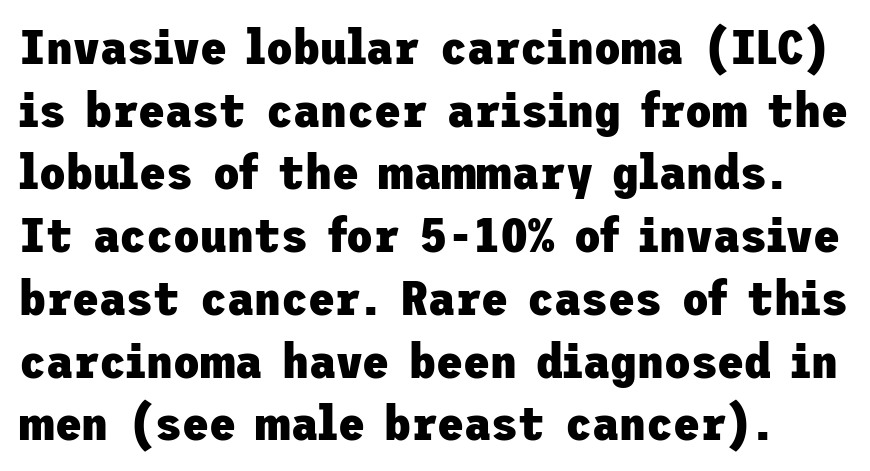
{"serif": "no", "italic": "no", "bold": "yes", "weight": "heavy", "width": "normal", "stroke_contrast": "low", "x_height": "medium", "underline": "no", "line_spacing": "normal", "line_spacing_ratio": 1.28, "letter_spacing": "normal", "letter_spacing_em": 0.0, "glyph_px": 49}
